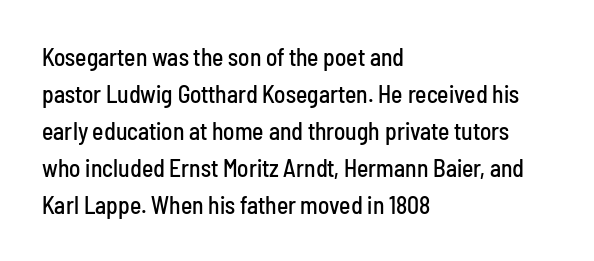
{"italic": "no", "underline": "no", "align": "left", "line_spacing": "normal", "line_spacing_ratio": 1.54, "letter_spacing": "normal", "letter_spacing_em": 0.0, "glyph_px": 24}
